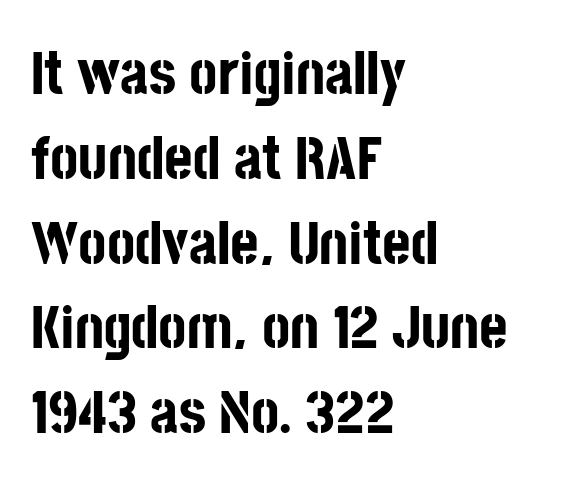
The image shows 61 px bold, condensed sans-serif type, upright; set left-aligned, normal line spacing (1.39x), normal letter spacing, not underlined; low stroke contrast and a large x-height.
